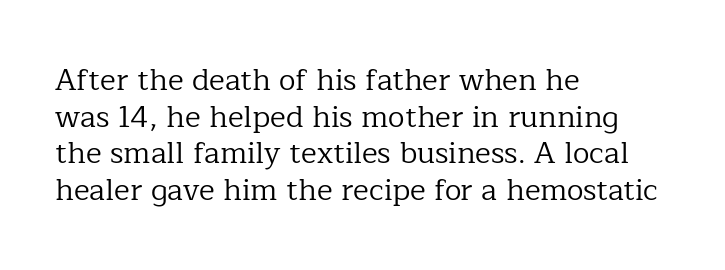
{"serif": "yes", "italic": "no", "bold": "no", "weight": "regular", "width": "normal", "stroke_contrast": "low", "x_height": "medium", "monospaced": "no", "underline": "no", "align": "left", "line_spacing_ratio": 1.22, "letter_spacing": "normal", "letter_spacing_em": 0.0, "glyph_px": 30}
